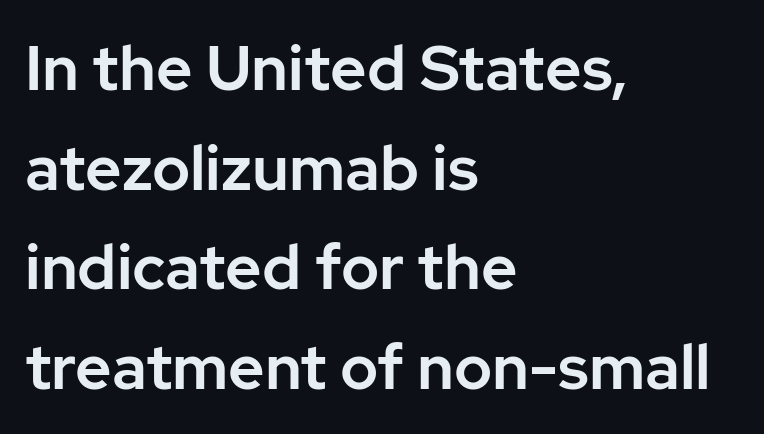
{"serif": "no", "italic": "no", "width": "normal", "stroke_contrast": "low", "x_height": "medium", "monospaced": "no", "underline": "no", "align": "left", "line_spacing": "normal", "line_spacing_ratio": 1.58, "letter_spacing": "normal", "letter_spacing_em": 0.0, "glyph_px": 63}
